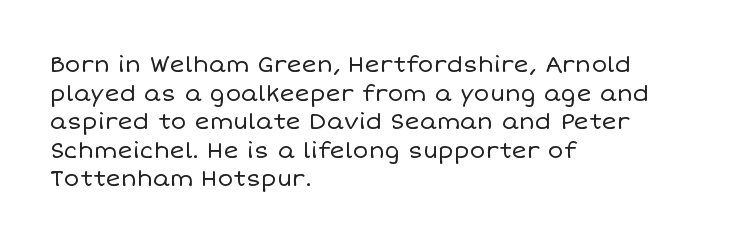
{"italic": "no", "bold": "no", "underline": "no", "align": "left", "line_spacing_ratio": 1.24, "letter_spacing": "normal", "letter_spacing_em": 0.0, "glyph_px": 23}
